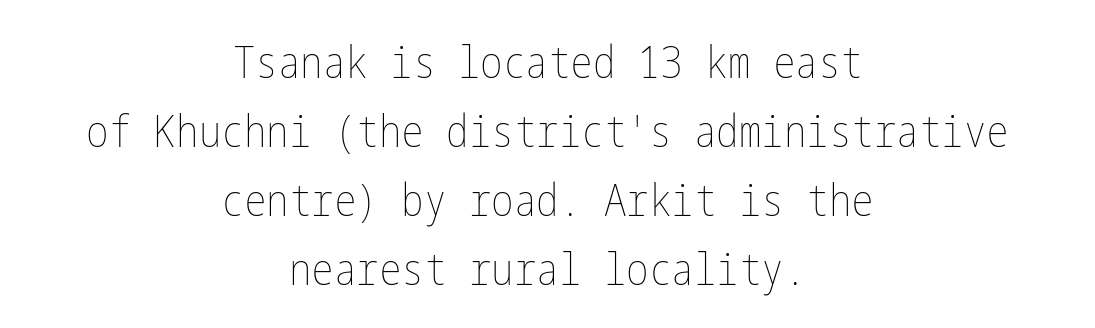
Q: Is the text bold? A: No.
Q: Is the text italic (slanted)? A: No, it is upright.
Q: Is the text underlined? A: No.
Q: How is the paragraph aligned? A: Centered.
Q: Is the spacing between letters normal or unusually wide? A: Normal.
Q: Is the spacing between lines tight, normal or loose? A: Normal.
Q: Width (condensed, normal, or wide)? A: Condensed.
Q: Stroke contrast? A: Low.
Q: x-height? A: Medium.
